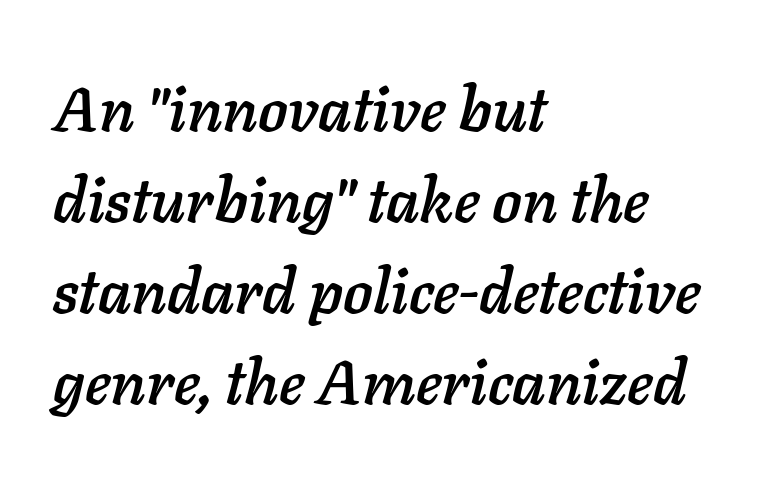
The image shows 62 px text type, italic (leaning right); set left-aligned, normal line spacing (1.47x), normal letter spacing, not underlined; low stroke contrast and a medium x-height.
